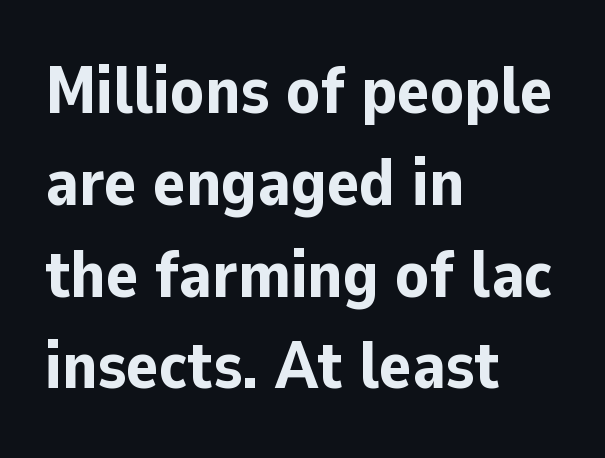
The image shows 67 px bold sans-serif type, upright; set left-aligned, normal line spacing (1.37x), normal letter spacing, not underlined; low stroke contrast and a medium x-height.
